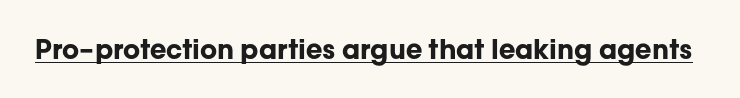
The letters stand straight up with perfectly vertical stems. Between one letter and the next there's only the usual sliver of space. Underlining? Definitely there. Strokes here are thick enough to call this a true bold.
